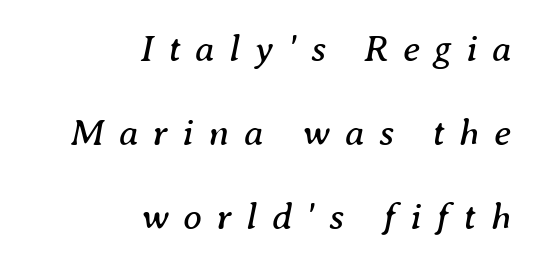
{"serif": "yes", "italic": "yes", "lean": "right", "slant_degrees": 8, "bold": "no", "weight": "regular", "width": "normal", "stroke_contrast": "medium", "x_height": "medium", "monospaced": "no", "underline": "no", "align": "right", "line_spacing": "loose", "line_spacing_ratio": 2.21, "letter_spacing": "wide", "letter_spacing_em": 0.38, "glyph_px": 38}
